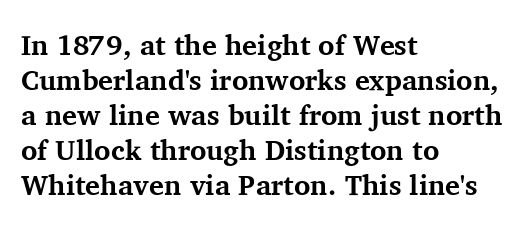
The letters stand straight up with perfectly vertical stems. The strokes are fattened all the way to bold. Has an underline been added? It has not. In terms of letterspacing, this is plain default setting. The passage shown is typed in a proportional face where columns would drift.
